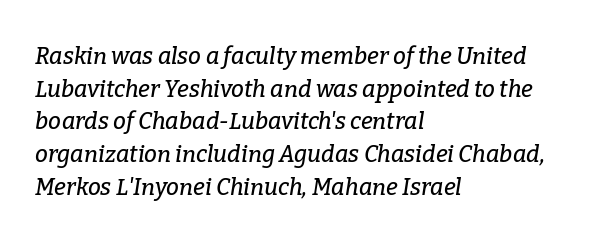
The image shows 23 px text type, italic (leaning right); set left-aligned, normal line spacing (1.42x), normal letter spacing, not underlined.
